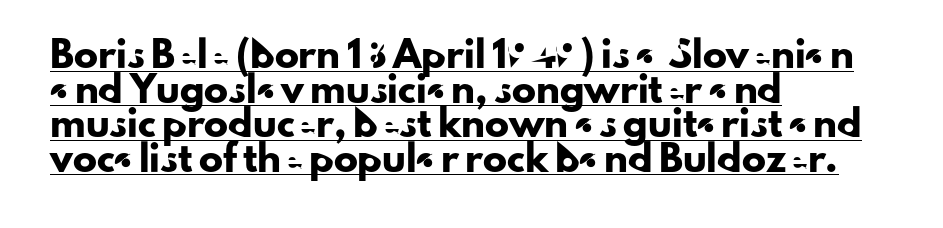
Q: Is the text italic (slanted)? A: No, it is upright.
Q: Is the text underlined? A: Yes.
Q: How is the paragraph aligned? A: Left-aligned.
Q: Is the spacing between letters normal or unusually wide? A: Normal.
Q: Is the spacing between lines tight, normal or loose? A: Normal.
